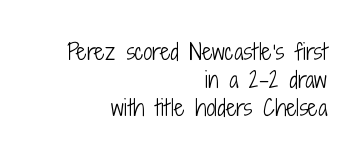
Honestly, there is no underline to notice here at all. Reading down the block, your eye finds every line finishing at a fixed right position. Look at the tracking — it's just the regular setting, nothing added. The space between consecutive lines is moderate. The typesetting does not lean heavy: it is not bold.
